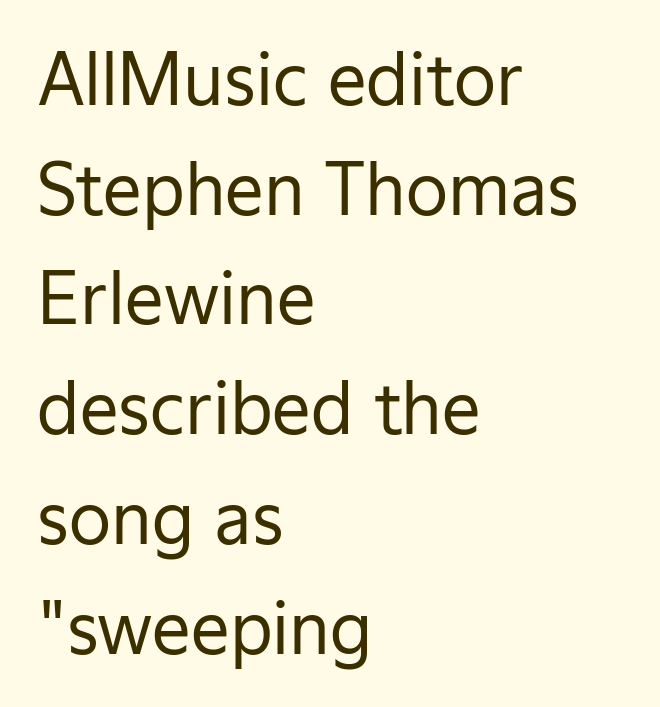
{"serif": "no", "italic": "no", "bold": "no", "weight": "regular", "width": "normal", "stroke_contrast": "low", "x_height": "medium", "monospaced": "no", "underline": "no", "align": "left", "line_spacing": "normal", "line_spacing_ratio": 1.59, "letter_spacing": "normal", "letter_spacing_em": 0.0, "glyph_px": 69}
